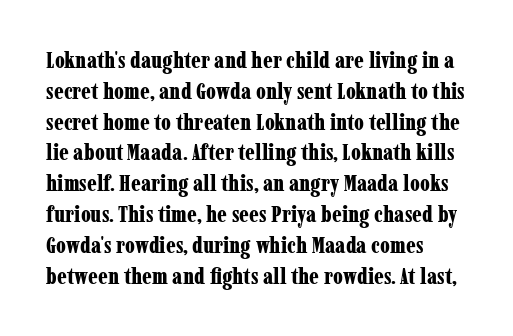
It's the straight-up-and-down kind of type. Descender tails drop into unmarked territory. Weight check: bold — yes, fully. Line beginnings align vertically; line endings do not.
